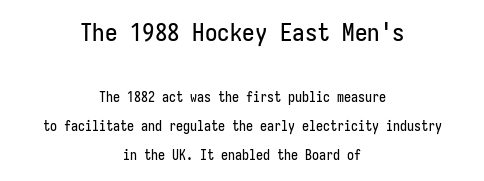
Quick note: not italic, upright. Leftover space on each line is divided equally before and after the words. Honestly, the letter spacing is just normal — you wouldn't notice it. Look at the glyph heights: the upper group is clearly the bigger setting.
